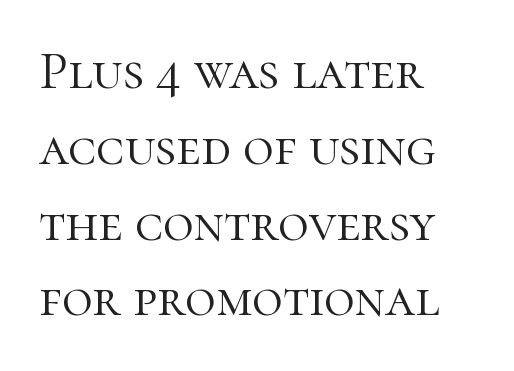
The image shows 53 px light serif type, upright; set left-aligned, normal line spacing (1.43x), normal letter spacing, not underlined; high stroke contrast and a medium x-height.
